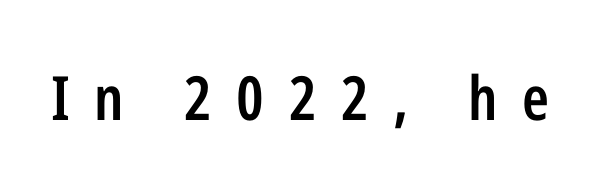
Q: Is the text bold? A: Semi-bold.
Q: Is the text italic (slanted)? A: No, it is upright.
Q: Is the typeface a serif or a sans-serif typeface? A: Sans-serif.
Q: Is the text underlined? A: No.
Q: Is the spacing between letters normal or unusually wide? A: Unusually wide.
Q: Width (condensed, normal, or wide)? A: Condensed.
Q: Stroke contrast? A: Low.
Q: x-height? A: Medium.
Q: Monospaced? A: No.
